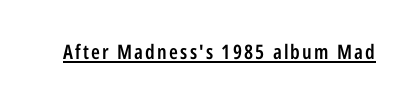
Compared with an ordinary text face, these strokes are moderately heavier — a semibold. Quick note: underline on. Quick note: not italic, upright.
